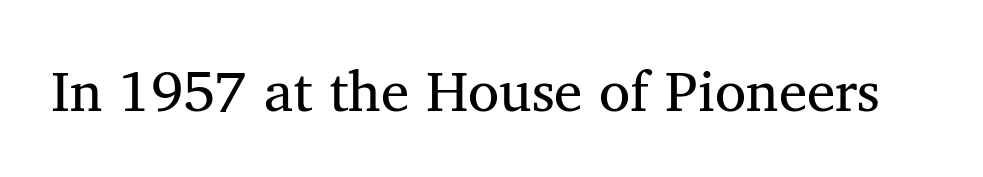
Q: Is the text bold? A: No.
Q: Is the typeface a serif or a sans-serif typeface? A: Serif.
Q: Is the text underlined? A: No.
Q: Is the spacing between letters normal or unusually wide? A: Normal.
Q: Width (condensed, normal, or wide)? A: Normal.
Q: Stroke contrast? A: Medium.
Q: x-height? A: Medium.
Q: Monospaced? A: No.
